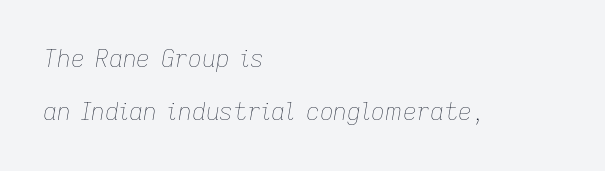
This block would shrink considerably if given ordinary leading; it's expanded now. A quiet, ordinary-to-light weight characterises the typeface. Posture: slanted. Honestly, the letter spacing is just normal — you wouldn't notice it. Descenders hang freely into open space. Casual observation: everything's shoved over to the left.
